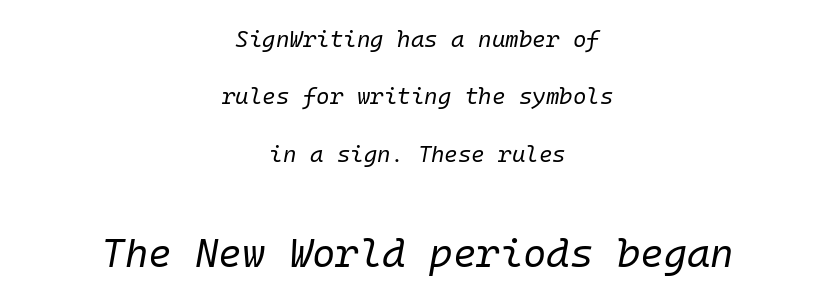
{"italic": "yes", "lean": "right", "slant_degrees": 10, "bold": "no", "weight": "regular", "width": "normal", "stroke_contrast": "low", "x_height": "medium", "monospaced": "yes", "underline": "no", "align": "center", "line_spacing": "loose", "line_spacing_ratio": 2.5, "letter_spacing": "normal", "letter_spacing_em": 0.0, "larger_block": "second", "size_ratio": 1.74, "glyph_px": 40}
